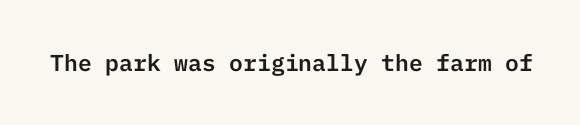
{"italic": "no", "underline": "no", "letter_spacing": "normal", "letter_spacing_em": 0.0, "glyph_px": 23}
